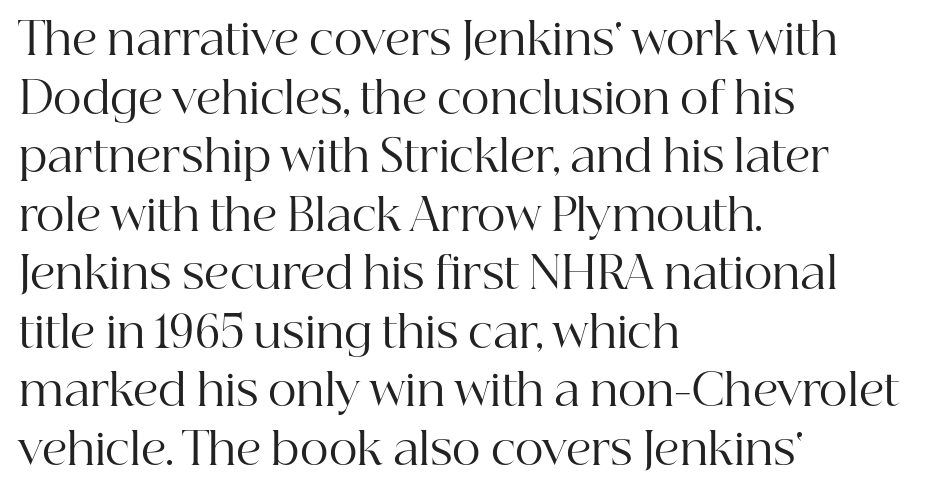
{"serif": "yes", "italic": "no", "bold": "no", "weight": "regular", "width": "normal", "stroke_contrast": "high", "x_height": "medium", "monospaced": "no", "underline": "no", "align": "left", "line_spacing": "normal", "line_spacing_ratio": 1.33, "letter_spacing": "normal", "letter_spacing_em": 0.0, "glyph_px": 44}
